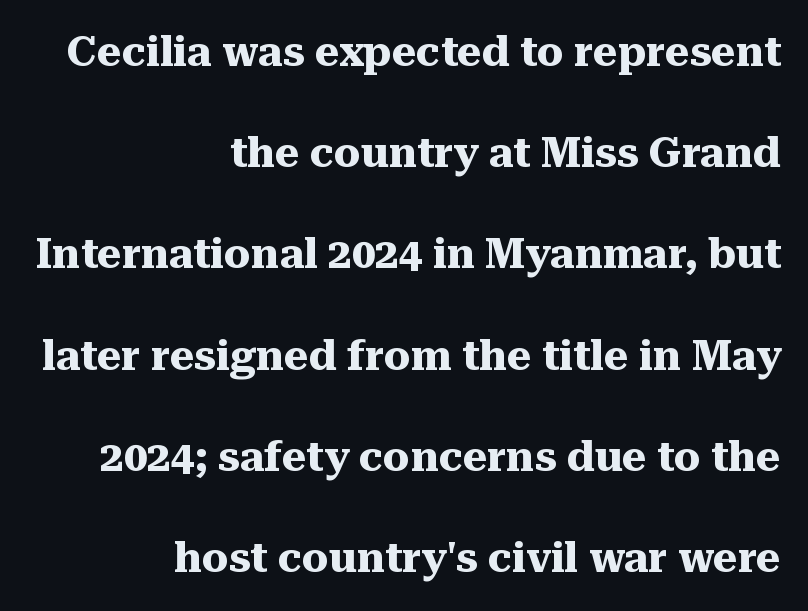
Q: Is the text bold? A: Yes.
Q: Is the text italic (slanted)? A: No, it is upright.
Q: Is the typeface a serif or a sans-serif typeface? A: Serif.
Q: Is the text underlined? A: No.
Q: How is the paragraph aligned? A: Right-aligned.
Q: Is the spacing between letters normal or unusually wide? A: Normal.
Q: Is the spacing between lines tight, normal or loose? A: Loose.
Q: Width (condensed, normal, or wide)? A: Normal.
Q: Stroke contrast? A: Medium.
Q: x-height? A: Medium.
Q: Monospaced? A: No.
